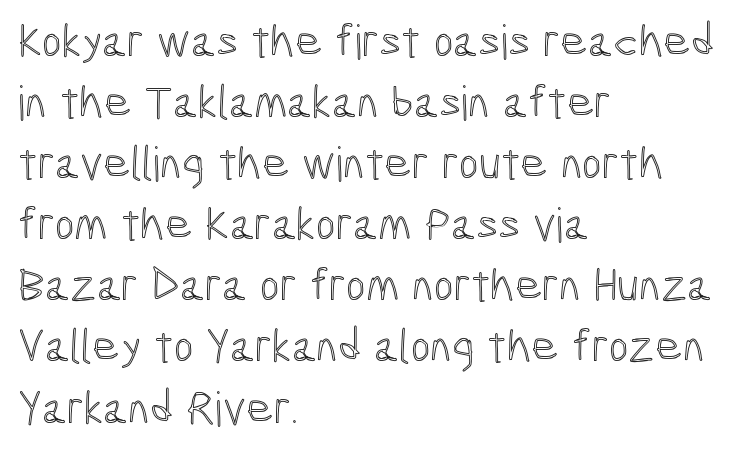
Q: Is the text italic (slanted)? A: No, it is upright.
Q: Is the text underlined? A: No.
Q: How is the paragraph aligned? A: Left-aligned.
Q: Is the spacing between letters normal or unusually wide? A: Normal.
Q: Is the spacing between lines tight, normal or loose? A: Normal.
Q: Width (condensed, normal, or wide)? A: Condensed.
Q: x-height? A: Medium.
Q: Monospaced? A: No.
